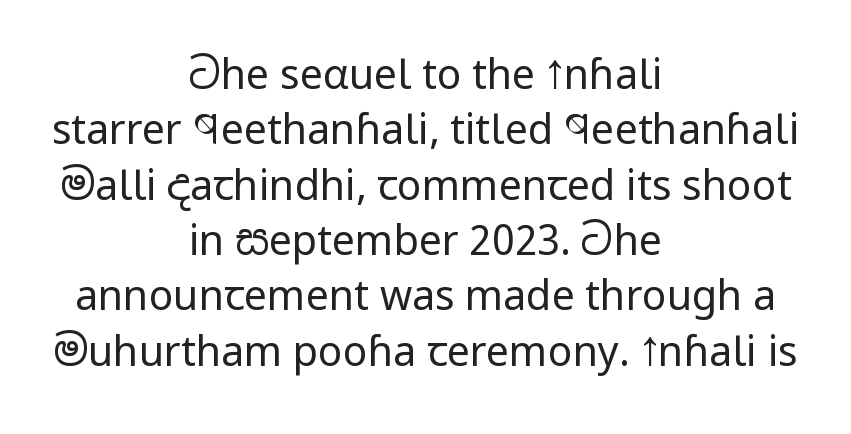
The image shows 41 px regular-weight, condensed sans-serif type, upright; set centered, normal line spacing (1.35x), normal letter spacing, not underlined; low stroke contrast and a large x-height.
